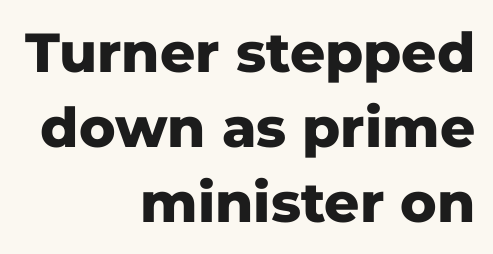
{"serif": "no", "italic": "no", "bold": "yes", "weight": "heavy", "width": "normal", "stroke_contrast": "low", "x_height": "medium", "monospaced": "no", "underline": "no", "align": "right", "line_spacing": "normal", "line_spacing_ratio": 1.36, "letter_spacing": "normal", "letter_spacing_em": 0.0, "glyph_px": 55}
